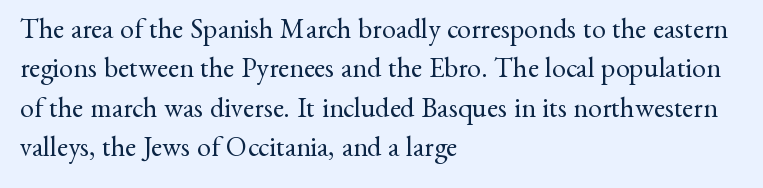
Q: Is the text bold? A: No.
Q: Is the text italic (slanted)? A: No, it is upright.
Q: Is the typeface a serif or a sans-serif typeface? A: Serif.
Q: Is the text underlined? A: No.
Q: How is the paragraph aligned? A: Left-aligned.
Q: Is the spacing between letters normal or unusually wide? A: Normal.
Q: Is the spacing between lines tight, normal or loose? A: Normal.
Q: Width (condensed, normal, or wide)? A: Normal.
Q: Stroke contrast? A: Medium.
Q: x-height? A: Small.
Q: Monospaced? A: No.
